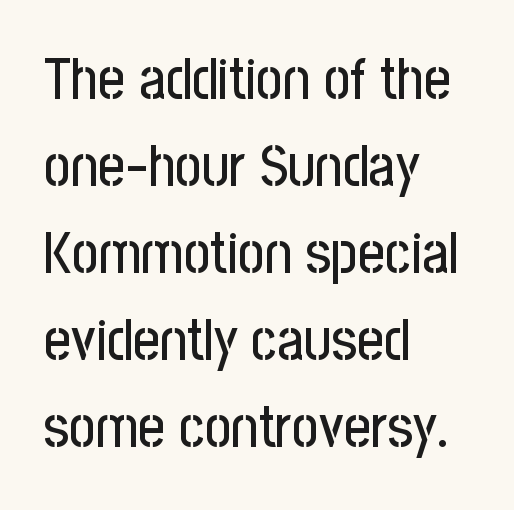
Type without underlining. No feet cap the strokes, marking this as sans-serif type. A typesetter would call this leading conventional body-copy spacing. Note the varied advance widths — an 'i' is clearly narrower than an 'm'. Line beginnings align vertically; line endings do not. Designer's note — italics off, roman on.
